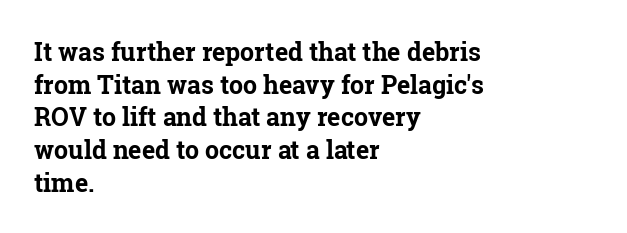
{"italic": "no", "bold": "yes", "underline": "no", "align": "left", "line_spacing": "normal", "line_spacing_ratio": 1.31, "letter_spacing": "normal", "letter_spacing_em": 0.0, "glyph_px": 25}
